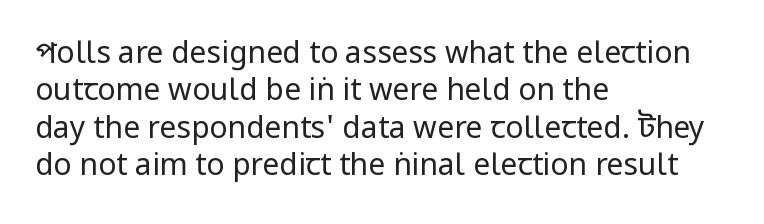
{"serif": "no", "italic": "no", "bold": "no", "weight": "regular", "width": "condensed", "stroke_contrast": "low", "underline": "no", "align": "left", "line_spacing": "normal", "line_spacing_ratio": 1.25, "letter_spacing": "normal", "letter_spacing_em": 0.0, "glyph_px": 30}
